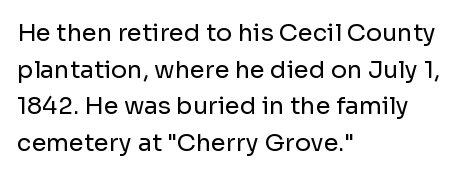
Standard letterfit; no display-style spreading of the glyphs. No chunkiness to these letters — they're not bold. This is roman type, the default non-slanted kind. Does the copy run flush right? No — it runs flush left.
